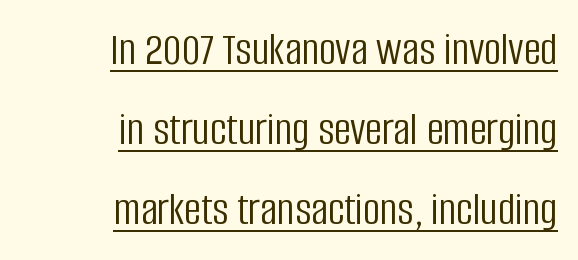
Q: Is the text bold? A: No.
Q: Is the text italic (slanted)? A: No, it is upright.
Q: Is the typeface a serif or a sans-serif typeface? A: Sans-serif.
Q: Is the text underlined? A: Yes.
Q: How is the paragraph aligned? A: Right-aligned.
Q: Is the spacing between letters normal or unusually wide? A: Normal.
Q: Is the spacing between lines tight, normal or loose? A: Normal.
Q: Width (condensed, normal, or wide)? A: Condensed.
Q: Stroke contrast? A: Low.
Q: x-height? A: Large.
Q: Monospaced? A: No.
